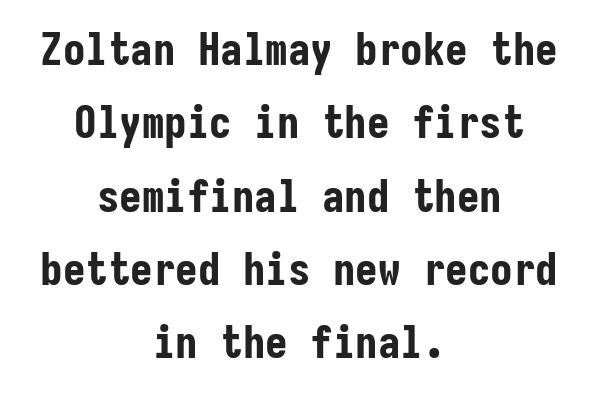
Q: Is the text bold? A: Yes.
Q: Is the text italic (slanted)? A: No, it is upright.
Q: Is the typeface a serif or a sans-serif typeface? A: Sans-serif.
Q: Is the text underlined? A: No.
Q: How is the paragraph aligned? A: Centered.
Q: Is the spacing between letters normal or unusually wide? A: Normal.
Q: Is the spacing between lines tight, normal or loose? A: Normal.
Q: Width (condensed, normal, or wide)? A: Condensed.
Q: Stroke contrast? A: Low.
Q: x-height? A: Medium.
Q: Monospaced? A: Yes.
